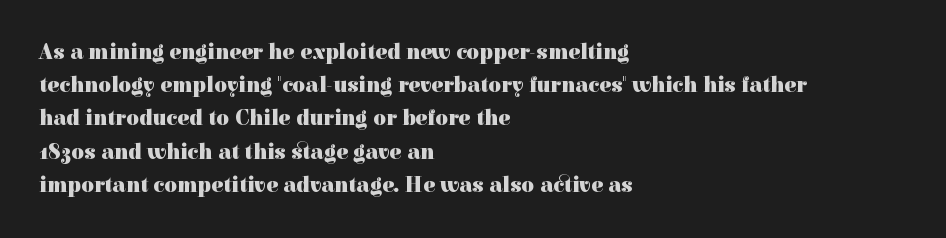
The image shows 22 px bold type, upright; set left-aligned, normal line spacing (1.51x), normal letter spacing, not underlined.
